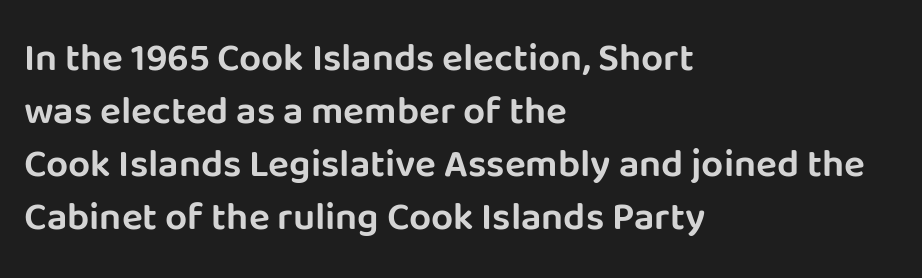
The image shows 39 px sans-serif type, upright; set left-aligned, normal line spacing (1.36x), normal letter spacing, not underlined; low stroke contrast and a large x-height.
